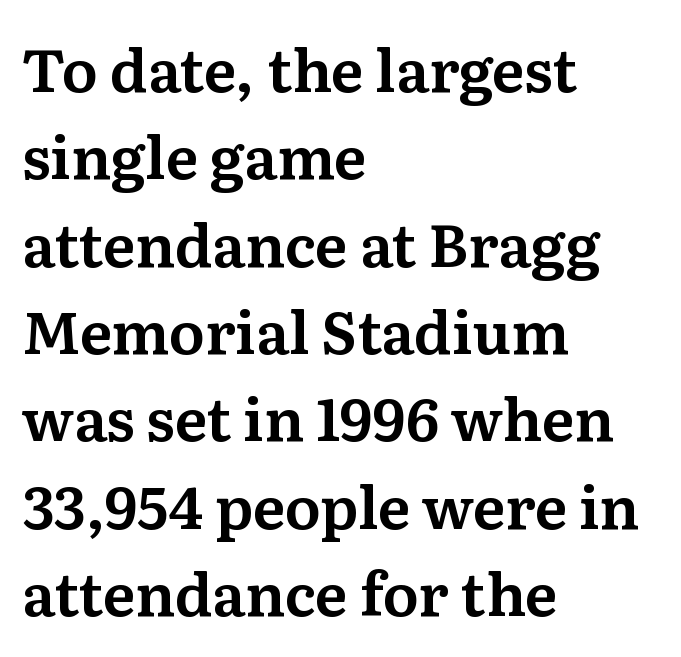
The paragraph has a hard left edge and a soft right edge. In terms of posture, this sample is upright. The baseline area is clear. The gaps between neighbouring characters are ordinary and unremarkable. Spacing verdict: proportional, widths tailored to each character. This sample keeps an unexceptional amount of space between lines.
